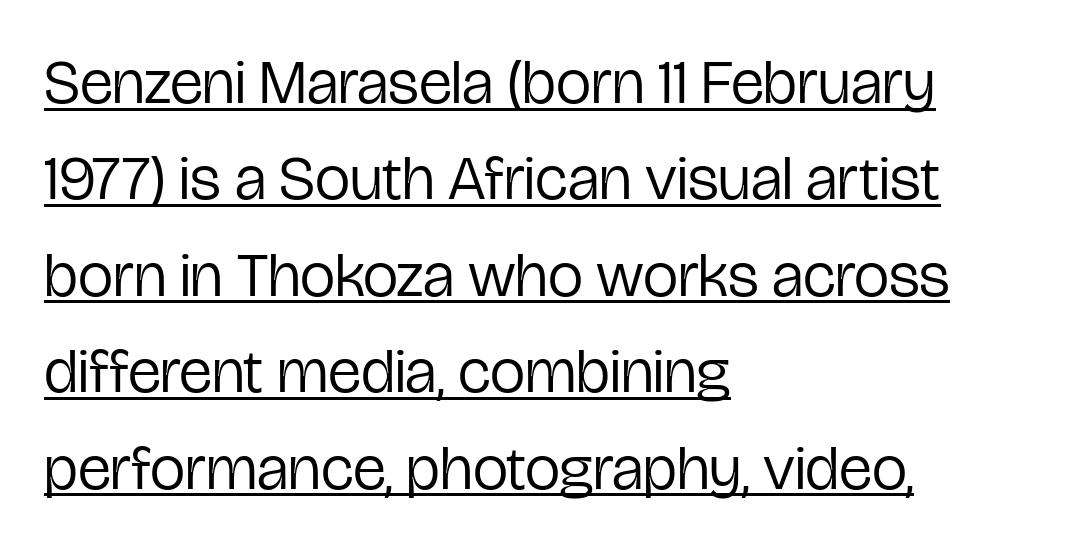
Compared with typical paragraphs, the rows here are spaced about the same. Is there an underline? Yes — a line sits under the letters. This sample has the flowing, uneven cadence of proportional lettering. The face used here is rendered with its standard letterfit.
